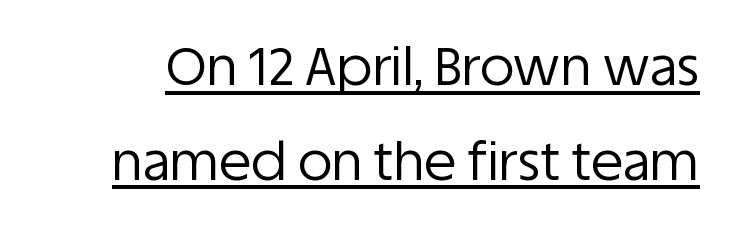
{"serif": "no", "italic": "no", "bold": "no", "weight": "regular", "width": "normal", "stroke_contrast": "low", "x_height": "large", "monospaced": "no", "underline": "yes", "line_spacing_ratio": 1.79, "letter_spacing": "normal", "letter_spacing_em": 0.0, "glyph_px": 53}
